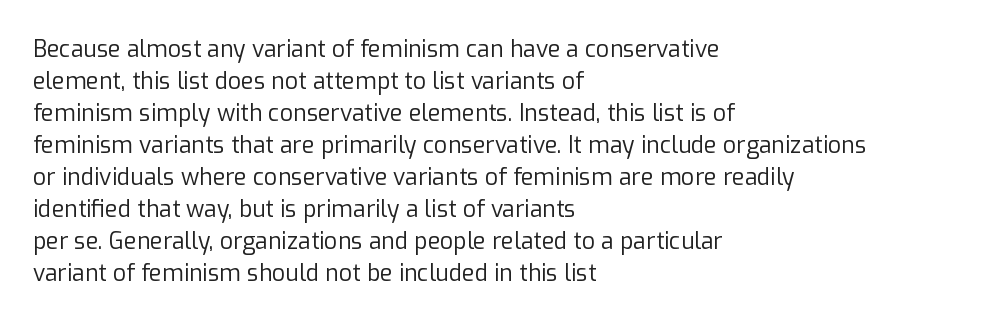
Q: Is the text bold? A: No.
Q: Is the text italic (slanted)? A: No, it is upright.
Q: Is the text underlined? A: No.
Q: How is the paragraph aligned? A: Left-aligned.
Q: Is the spacing between letters normal or unusually wide? A: Normal.
Q: Is the spacing between lines tight, normal or loose? A: Normal.
